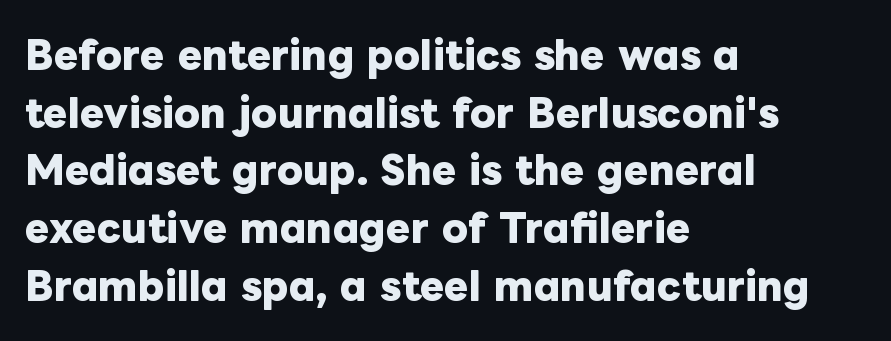
{"italic": "no", "bold": "yes", "weight": "heavy", "width": "normal", "stroke_contrast": "low", "x_height": "medium", "monospaced": "no", "underline": "no", "align": "left", "line_spacing": "normal", "line_spacing_ratio": 1.56, "letter_spacing": "normal", "letter_spacing_em": 0.0, "glyph_px": 37}
